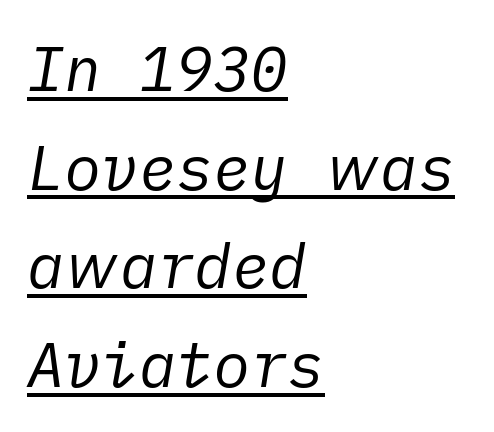
{"italic": "yes", "lean": "right", "slant_degrees": 10, "bold": "no", "weight": "regular", "width": "normal", "stroke_contrast": "low", "x_height": "medium", "underline": "yes", "align": "left", "line_spacing": "normal", "line_spacing_ratio": 1.59, "letter_spacing": "normal", "letter_spacing_em": 0.0, "glyph_px": 62}
